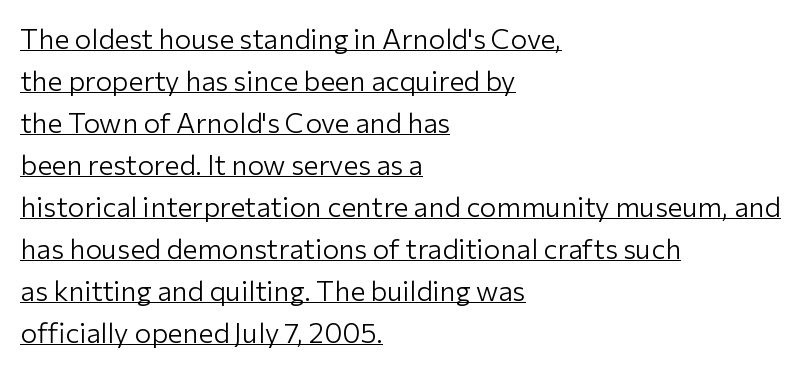
Varying glyph widths throughout — classic text-font behaviour. Is there any slant? The stems are plumb. This sample uses a sans-serif face. Left-aligned paragraph, ragged on the right.
